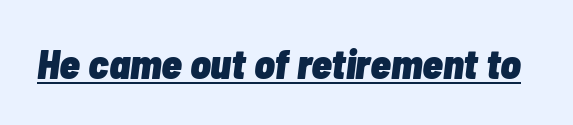
{"italic": "yes", "lean": "right", "slant_degrees": 7, "bold": "yes", "weight": "heavy", "width": "condensed", "stroke_contrast": "low", "x_height": "medium", "monospaced": "no", "underline": "yes", "letter_spacing": "normal", "letter_spacing_em": 0.0, "glyph_px": 42}
